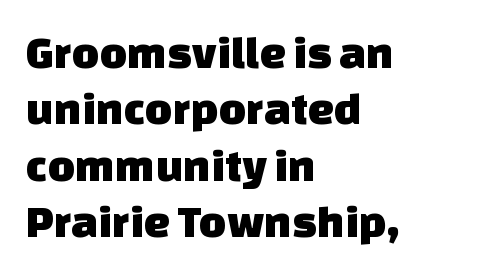
Q: Is the typeface a serif or a sans-serif typeface? A: Sans-serif.
Q: Is the text underlined? A: No.
Q: How is the paragraph aligned? A: Left-aligned.
Q: Is the spacing between letters normal or unusually wide? A: Normal.
Q: Width (condensed, normal, or wide)? A: Normal.
Q: Stroke contrast? A: Low.
Q: x-height? A: Large.
Q: Monospaced? A: No.
